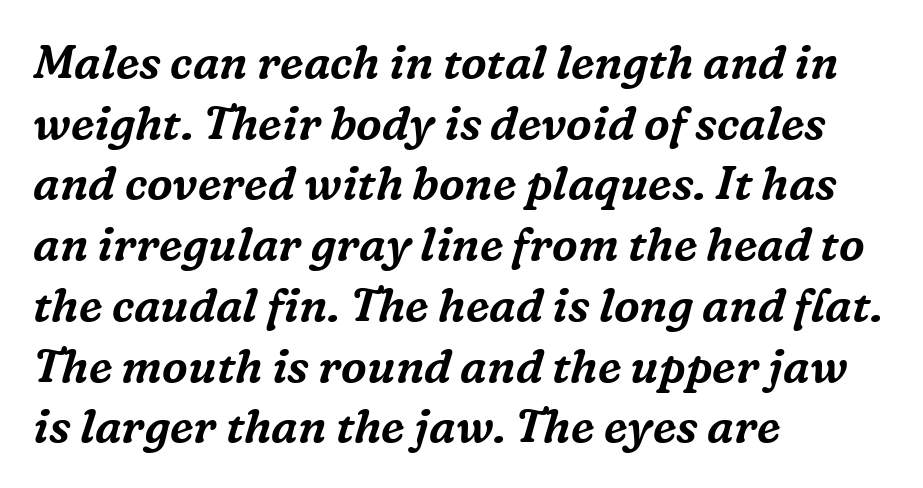
Type without underlining. Reading down the block, your eye returns to a fixed left position each line. A typesetter would call this proportional, since set widths differ per character. It's the slanting kind of type.
